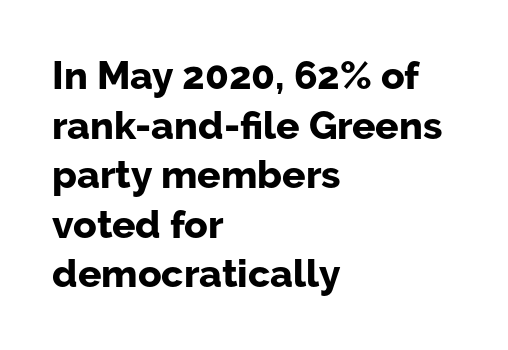
Q: Is the text bold? A: Yes.
Q: Is the text italic (slanted)? A: No, it is upright.
Q: Is the typeface a serif or a sans-serif typeface? A: Sans-serif.
Q: Is the text underlined? A: No.
Q: How is the paragraph aligned? A: Left-aligned.
Q: Is the spacing between letters normal or unusually wide? A: Normal.
Q: Is the spacing between lines tight, normal or loose? A: Normal.
Q: Width (condensed, normal, or wide)? A: Normal.
Q: Stroke contrast? A: Low.
Q: x-height? A: Medium.
Q: Monospaced? A: No.
